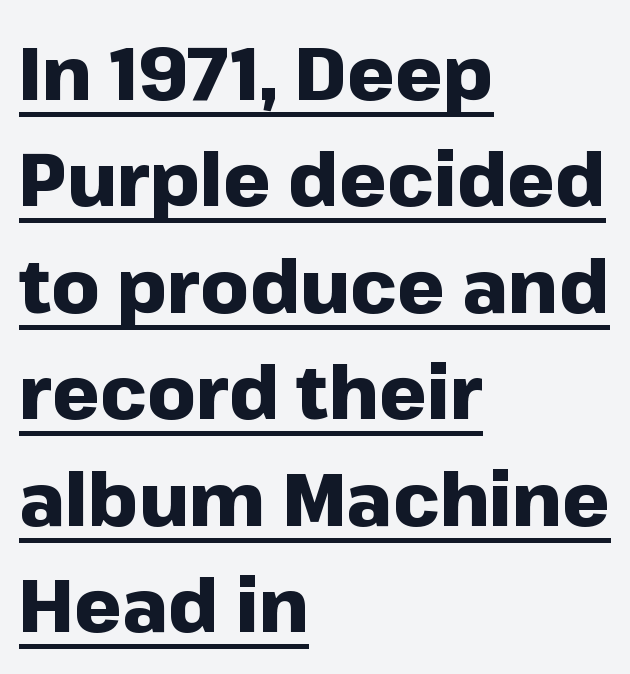
Q: Is the text bold? A: Yes.
Q: Is the text italic (slanted)? A: No, it is upright.
Q: Is the typeface a serif or a sans-serif typeface? A: Sans-serif.
Q: Is the text underlined? A: Yes.
Q: How is the paragraph aligned? A: Left-aligned.
Q: Is the spacing between letters normal or unusually wide? A: Normal.
Q: Is the spacing between lines tight, normal or loose? A: Normal.
Q: Width (condensed, normal, or wide)? A: Normal.
Q: Stroke contrast? A: Low.
Q: x-height? A: Medium.
Q: Monospaced? A: No.
